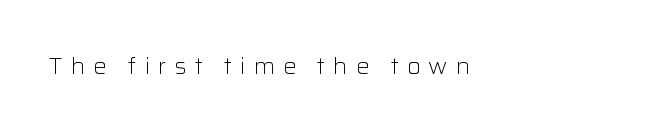
Q: Is the text bold? A: No.
Q: Is the text italic (slanted)? A: No, it is upright.
Q: Is the text underlined? A: No.
Q: Is the spacing between letters normal or unusually wide? A: Unusually wide.
